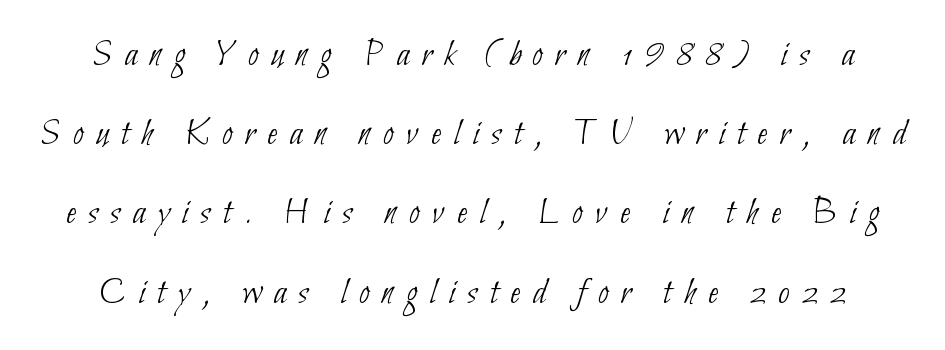
{"serif": "no", "bold": "no", "weight": "thin", "width": "condensed", "stroke_contrast": "low", "x_height": "small", "monospaced": "no", "underline": "no", "line_spacing": "loose", "line_spacing_ratio": 2.03, "letter_spacing": "wide", "letter_spacing_em": 0.31, "glyph_px": 39}
